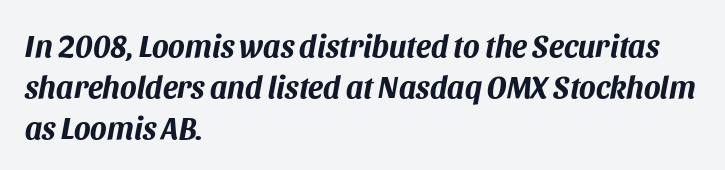
{"italic": "yes", "lean": "right", "slant_degrees": 11, "bold": "yes", "weight": "bold", "width": "normal", "stroke_contrast": "medium", "x_height": "large", "monospaced": "no", "underline": "no", "align": "left", "line_spacing": "normal", "line_spacing_ratio": 1.32, "letter_spacing": "normal", "letter_spacing_em": 0.0, "glyph_px": 31}
